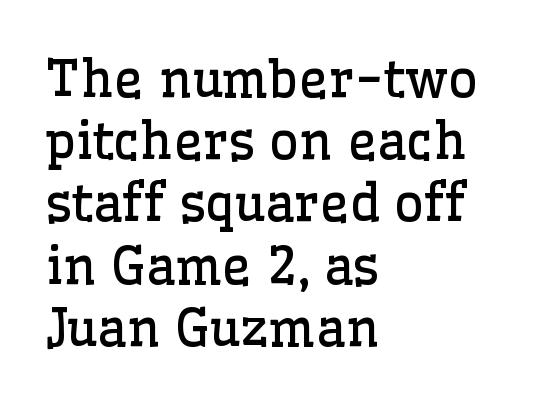
Type without underlining. Unlike italic type, these characters show no tilt at all. The face looks like a standard text weight, possibly lighter. The characters display serif detailing at their extremities. The paragraph has a hard left edge and a soft right edge.
